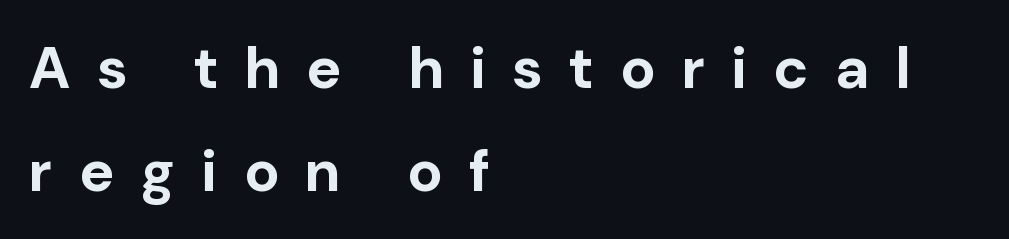
The image shows 59 px bold sans-serif type, upright; set left-aligned, line spacing 1.74x, unusually wide letter spacing (+0.45 em), not underlined; low stroke contrast and a medium x-height.
